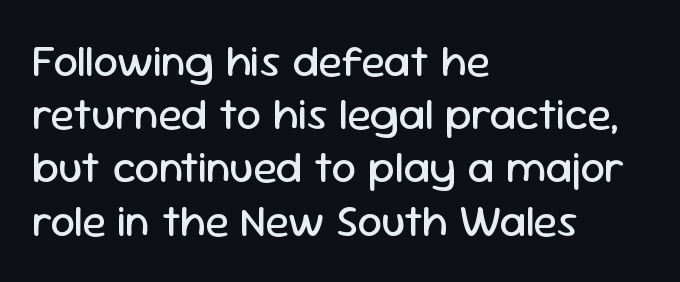
Q: Is the text bold? A: No.
Q: Is the text italic (slanted)? A: No, it is upright.
Q: Is the typeface a serif or a sans-serif typeface? A: Sans-serif.
Q: Is the text underlined? A: No.
Q: How is the paragraph aligned? A: Left-aligned.
Q: Is the spacing between letters normal or unusually wide? A: Normal.
Q: Width (condensed, normal, or wide)? A: Normal.
Q: Stroke contrast? A: Low.
Q: x-height? A: Medium.
Q: Monospaced? A: No.
